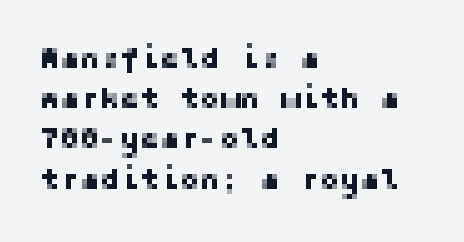
Honestly, the row spacing looks completely unremarkable. The letterforms sit shoulder to shoulder at normal distance. This is sans-serif lettering, the kind often seen on screens and signage. The setting favours the left margin, as ordinary paragraphs usually do. The foot of each line stays bare and open. Every stem runs plumb, perpendicular to the baseline.
